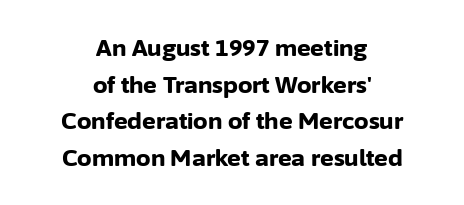
Q: Is the text bold? A: Yes.
Q: Is the text italic (slanted)? A: No, it is upright.
Q: Is the text underlined? A: No.
Q: How is the paragraph aligned? A: Centered.
Q: Is the spacing between letters normal or unusually wide? A: Normal.
Q: Is the spacing between lines tight, normal or loose? A: Normal.
